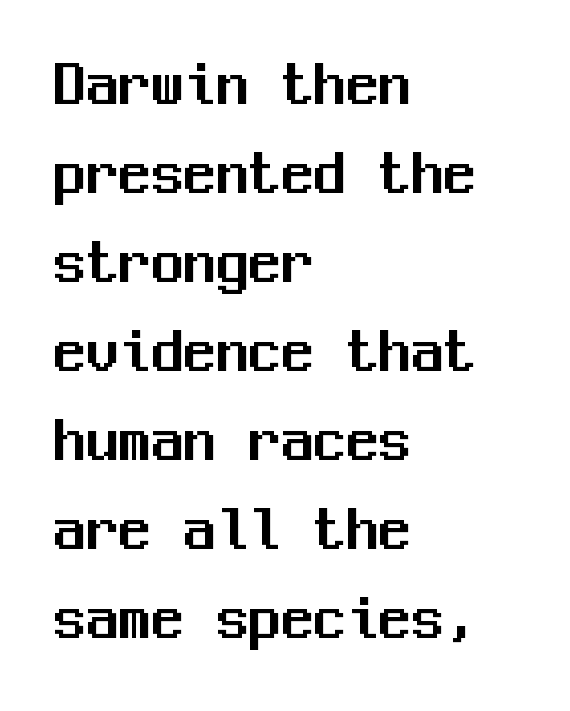
The image shows 65 px sans-serif type, upright, monospaced; set left-aligned, normal line spacing (1.37x), normal letter spacing, not underlined; medium stroke contrast and a medium x-height.
